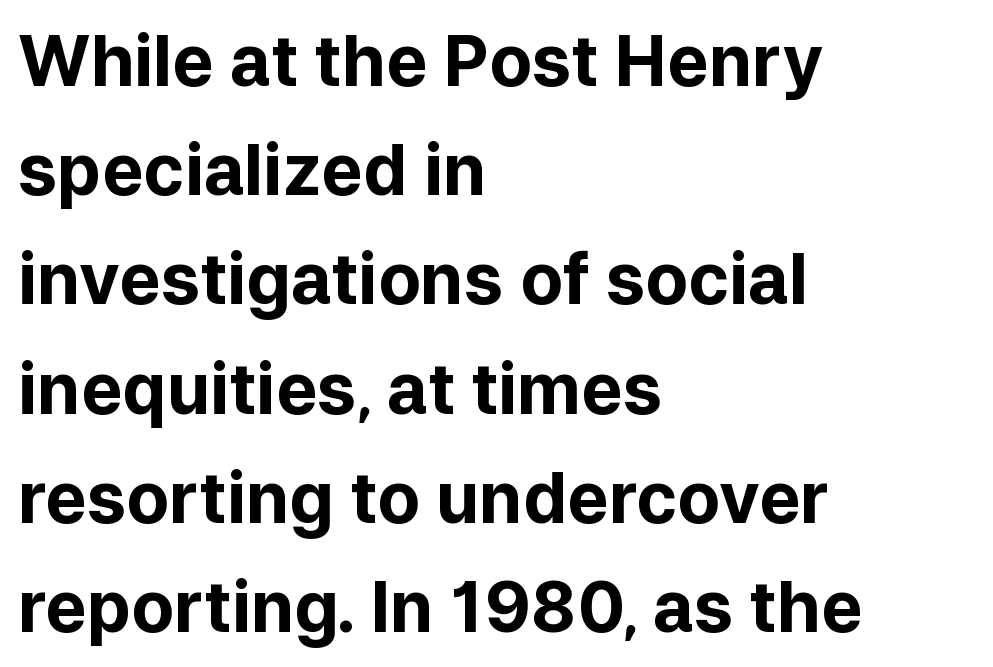
The image shows 70 px bold sans-serif type, upright; set left-aligned, normal line spacing (1.56x), normal letter spacing, not underlined; low stroke contrast and a medium x-height.
